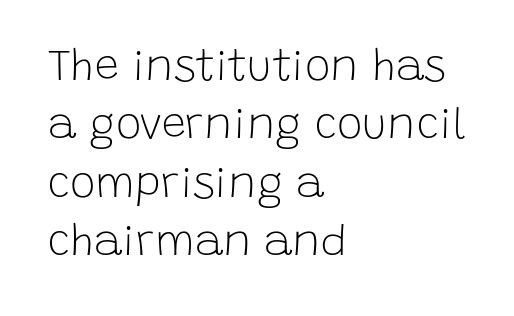
The image shows 43 px light sans-serif type, upright; set left-aligned, normal line spacing (1.36x), normal letter spacing, not underlined; low stroke contrast and a large x-height.
